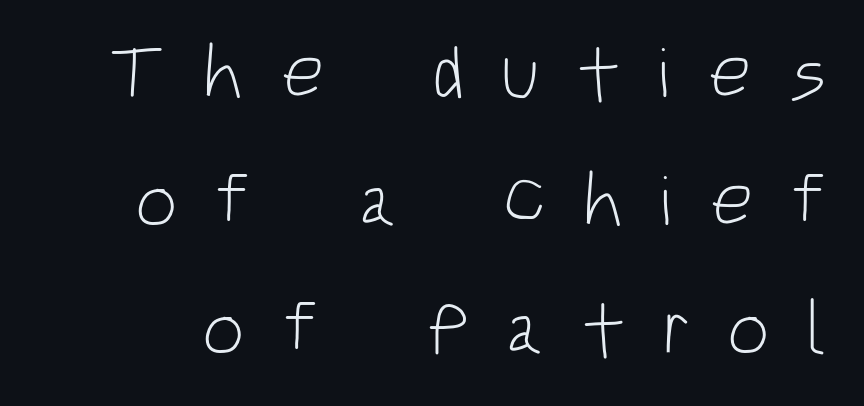
Q: Is the text bold? A: No.
Q: Is the text italic (slanted)? A: No, it is upright.
Q: Is the typeface a serif or a sans-serif typeface? A: Sans-serif.
Q: Is the text underlined? A: No.
Q: Is the spacing between letters normal or unusually wide? A: Unusually wide.
Q: Width (condensed, normal, or wide)? A: Condensed.
Q: Stroke contrast? A: Low.
Q: x-height? A: Large.
Q: Monospaced? A: No.
